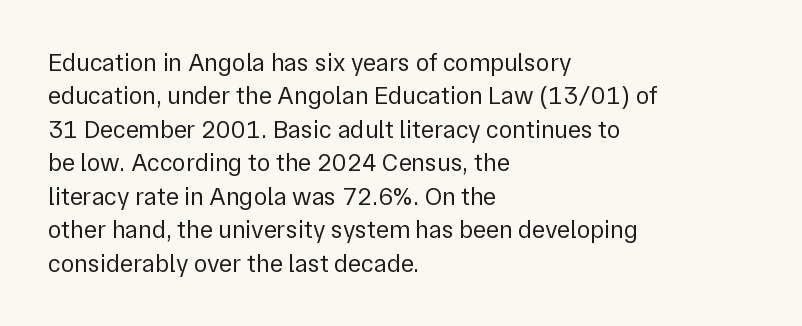
{"italic": "no", "bold": "no", "underline": "no", "align": "left", "line_spacing": "normal", "line_spacing_ratio": 1.34, "letter_spacing": "normal", "letter_spacing_em": 0.0, "glyph_px": 25}
